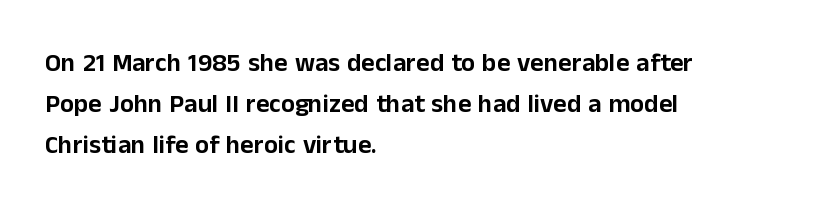
Descenders hang freely into open space. The font's upright variant was chosen for this text. Alignment: flush left. Leading: standard. The letterforms sit shoulder to shoulder at normal distance.
